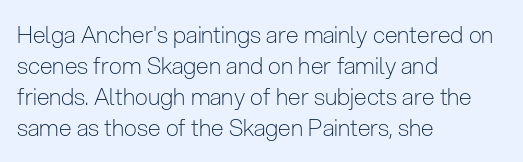
Q: Is the text bold? A: No.
Q: Is the text italic (slanted)? A: No, it is upright.
Q: Is the text underlined? A: No.
Q: How is the paragraph aligned? A: Left-aligned.
Q: Is the spacing between letters normal or unusually wide? A: Normal.
Q: Is the spacing between lines tight, normal or loose? A: Normal.
